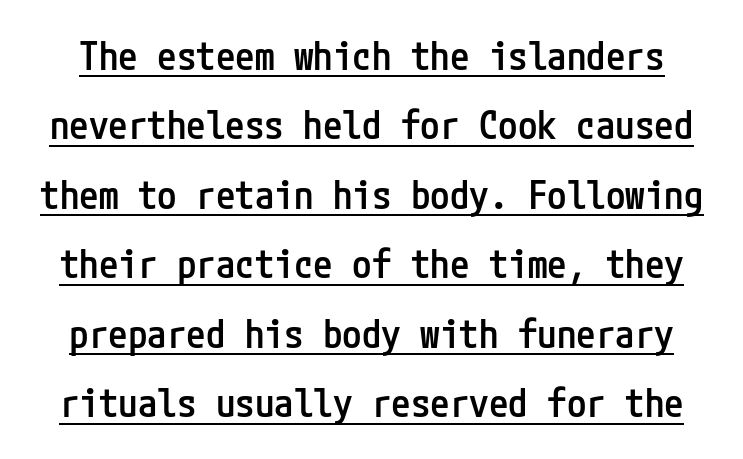
The image shows 39 px semibold, condensed sans-serif type, upright; set line spacing 1.78x, normal letter spacing, underlined; low stroke contrast and a medium x-height.
